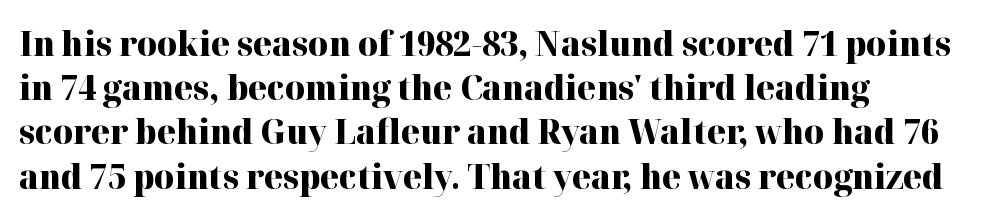
The face used here is rendered with its standard letterfit. Stroke terminals: seriffed. These lines stack with their left ends in a neat column. Quick note: interline space is typical.
